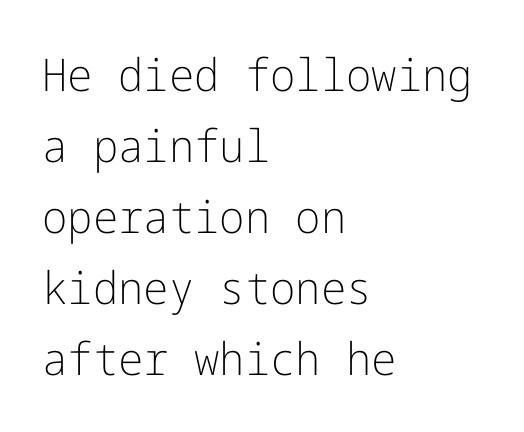
Line beginnings align vertically; line endings do not. The line texture is even and compact thanks to regular tracking. This sample uses an upright cut, with every glyph sitting square on the baseline. No feet cap the strokes, marking this as sans-serif type.
